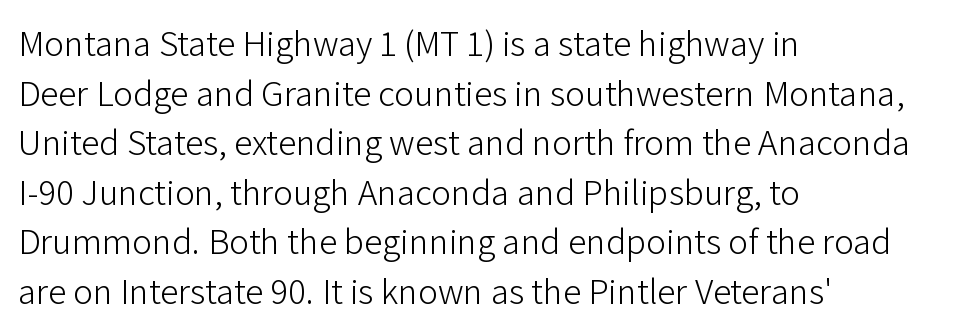
The image shows 37 px light sans-serif type, upright; set left-aligned, normal line spacing (1.34x), normal letter spacing, not underlined; low stroke contrast and a medium x-height.
